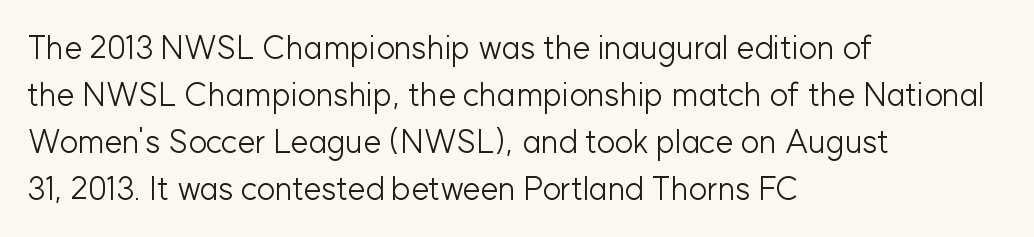
Q: Is the text bold? A: No.
Q: Is the text italic (slanted)? A: No, it is upright.
Q: Is the typeface a serif or a sans-serif typeface? A: Sans-serif.
Q: Is the text underlined? A: No.
Q: How is the paragraph aligned? A: Left-aligned.
Q: Is the spacing between letters normal or unusually wide? A: Normal.
Q: Is the spacing between lines tight, normal or loose? A: Normal.
Q: Width (condensed, normal, or wide)? A: Normal.
Q: Stroke contrast? A: Low.
Q: x-height? A: Medium.
Q: Monospaced? A: No.
